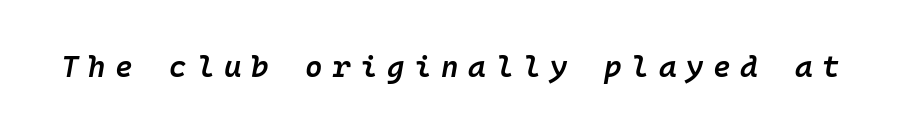
Q: Is the text bold? A: Semi-bold.
Q: Is the text italic (slanted)? A: Yes, it leans right by about 10 degrees.
Q: Is the text underlined? A: No.
Q: Is the spacing between letters normal or unusually wide? A: Unusually wide.
Q: Width (condensed, normal, or wide)? A: Normal.
Q: Stroke contrast? A: Low.
Q: x-height? A: Medium.
Q: Monospaced? A: Yes.
